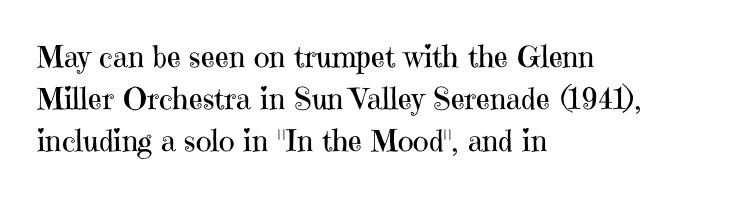
The image shows 30 px regular-weight serif type, upright; set left-aligned, normal line spacing (1.4x), normal letter spacing, not underlined; high stroke contrast and a medium x-height.
